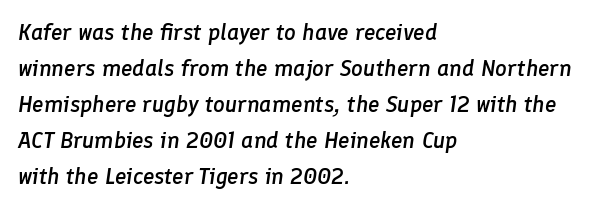
The rendering uses a semibold face; strokes are thickened but not to full bold. This sample uses plain, unmodified letter spacing. Horizontally, the lines are justified to the leading edge only. The text carries the slant typical of an italic or oblique font.
